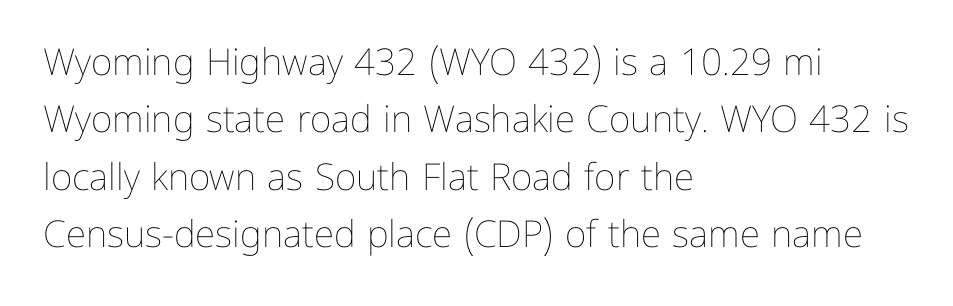
Q: Is the text bold? A: No.
Q: Is the text italic (slanted)? A: No, it is upright.
Q: Is the text underlined? A: No.
Q: How is the paragraph aligned? A: Left-aligned.
Q: Is the spacing between letters normal or unusually wide? A: Normal.
Q: Is the spacing between lines tight, normal or loose? A: Normal.
Q: Width (condensed, normal, or wide)? A: Normal.
Q: Stroke contrast? A: Low.
Q: x-height? A: Medium.
Q: Monospaced? A: No.
